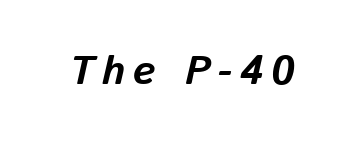
The image shows 40 px bold type, italic (leaning right); set not underlined; low stroke contrast and a medium x-height.
